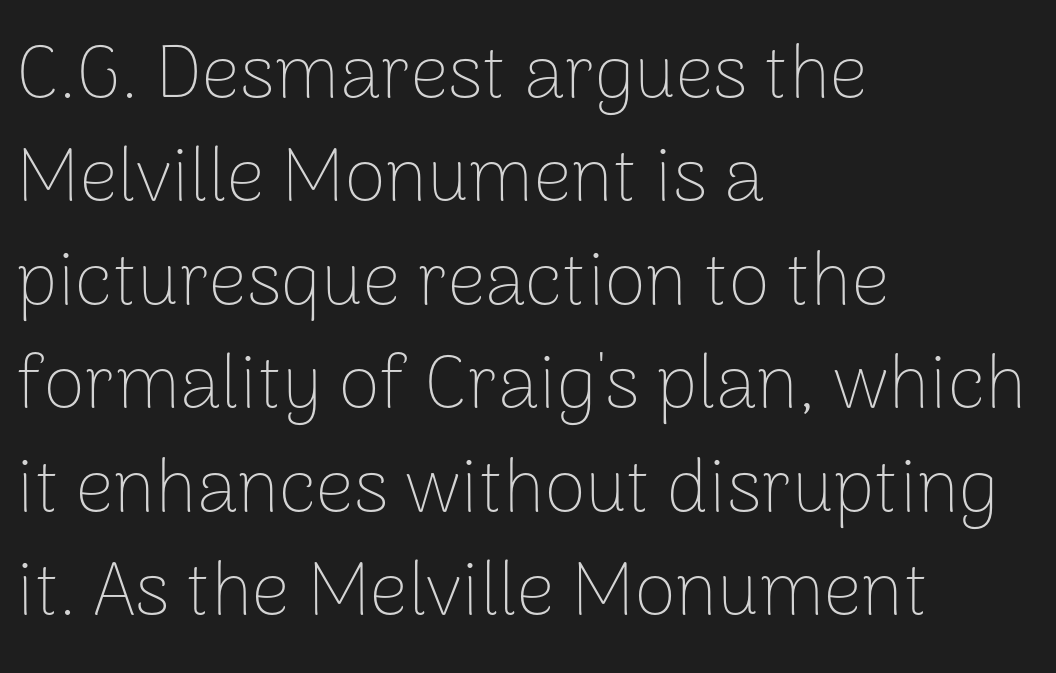
The image shows 75 px thin sans-serif type, upright; set left-aligned, normal line spacing (1.38x), normal letter spacing, not underlined; low stroke contrast and a medium x-height.
